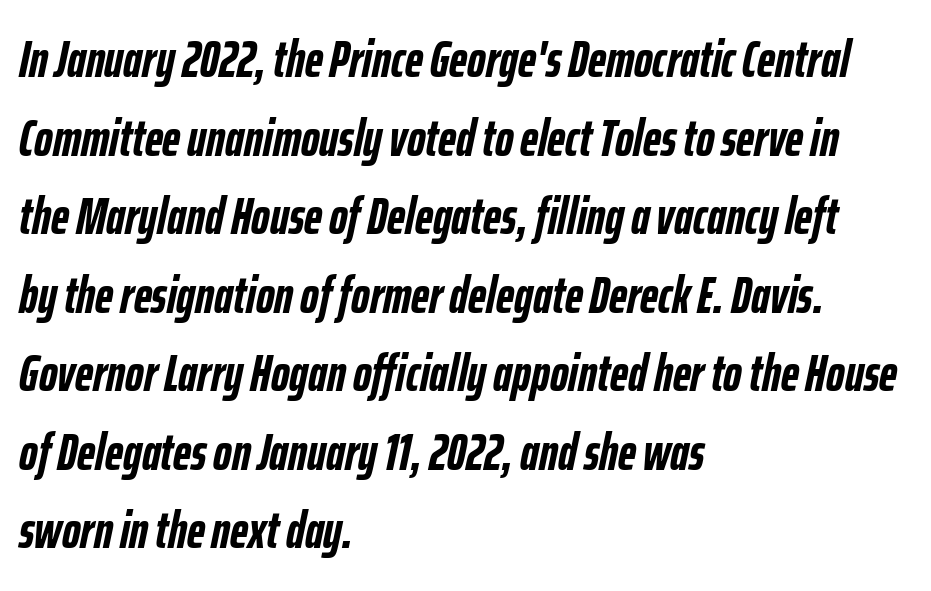
{"italic": "yes", "lean": "right", "slant_degrees": 12, "bold": "yes", "weight": "semibold", "width": "condensed", "stroke_contrast": "low", "x_height": "medium", "monospaced": "no", "underline": "no", "align": "left", "line_spacing": "normal", "line_spacing_ratio": 1.54, "letter_spacing": "normal", "letter_spacing_em": 0.0, "glyph_px": 51}
